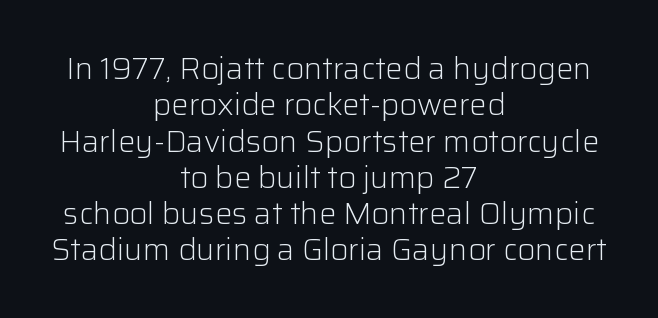
The image shows 31 px light sans-serif type, upright; set centered, line spacing 1.17x, normal letter spacing, not underlined; low stroke contrast and a medium x-height.
